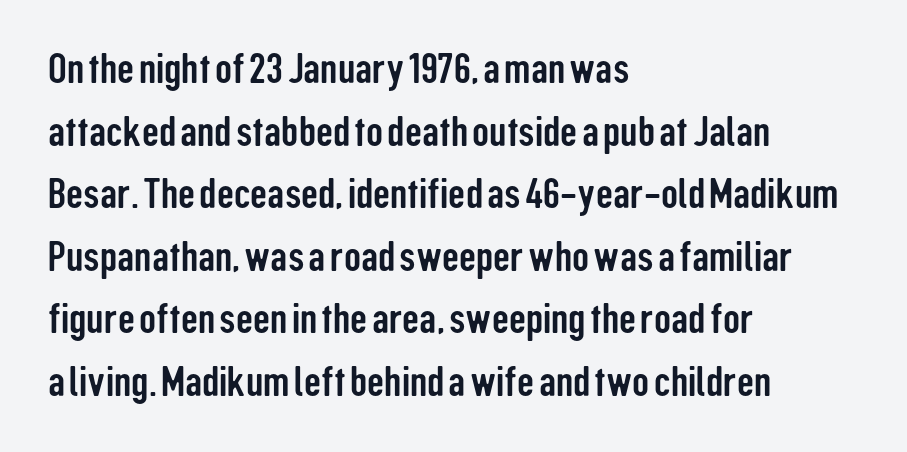
Type style note: lacks serifs. Reading down the block, your eye returns to a fixed left position each line. The passage shown is typed in a proportional face where columns would drift. The letters stand straight up with perfectly vertical stems. Tracking here is standard; glyphs follow each other at the usual distance. Has an underline been added? It has not.
